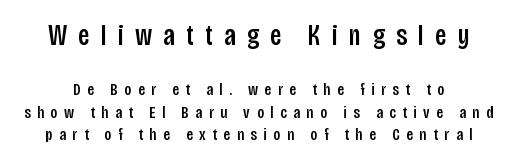
The letters advance in unequal steps, a hallmark of proportional type. The rendering shows plain stroke endings on the letterforms — a sans-serif design. Top chunk: large. Bottom chunk: small. Successive baselines arrive at the customary interval.
